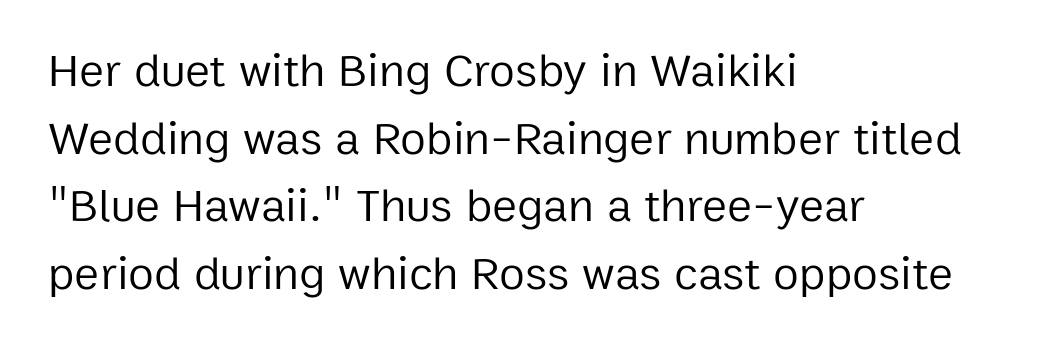
Counters stay open thanks to moderate or lighter strokes. Where is the straight margin? On the left. Descenders are the only things crossing below the line. The passage shown is typeset with a sans-serif family. A typesetter would call this zero additional tracking.
